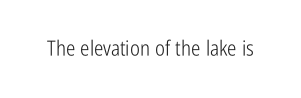
The image shows 21 px text type, upright; set normal letter spacing, not underlined.
